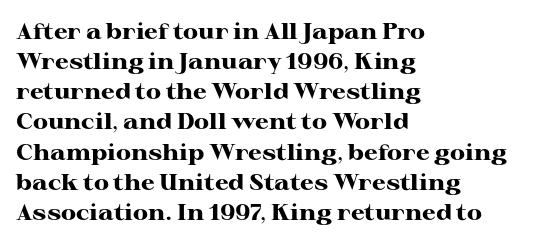
The image shows 22 px bold type, upright; set left-aligned, normal line spacing (1.37x), normal letter spacing, not underlined.
